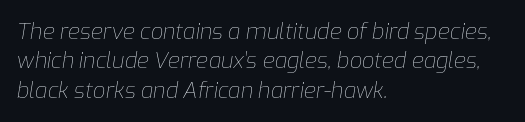
{"italic": "yes", "lean": "right", "slant_degrees": 9, "bold": "no", "underline": "no", "align": "left", "line_spacing": "normal", "line_spacing_ratio": 1.33, "letter_spacing": "normal", "letter_spacing_em": 0.0, "glyph_px": 22}
